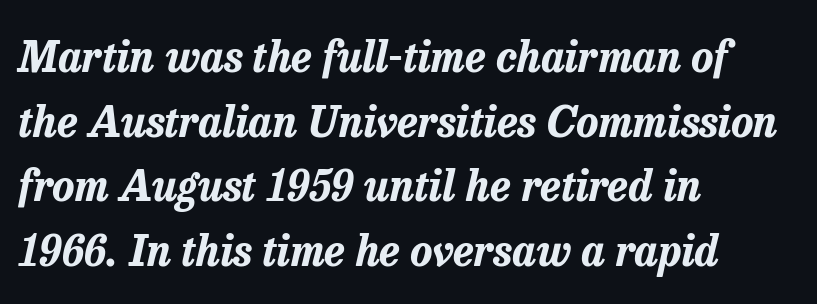
Q: Is the text bold? A: Yes.
Q: Is the text italic (slanted)? A: Yes, it leans right by about 13 degrees.
Q: Is the text underlined? A: No.
Q: How is the paragraph aligned? A: Left-aligned.
Q: Is the spacing between letters normal or unusually wide? A: Normal.
Q: Is the spacing between lines tight, normal or loose? A: Normal.
Q: Width (condensed, normal, or wide)? A: Normal.
Q: Stroke contrast? A: Low.
Q: x-height? A: Medium.
Q: Monospaced? A: No.
